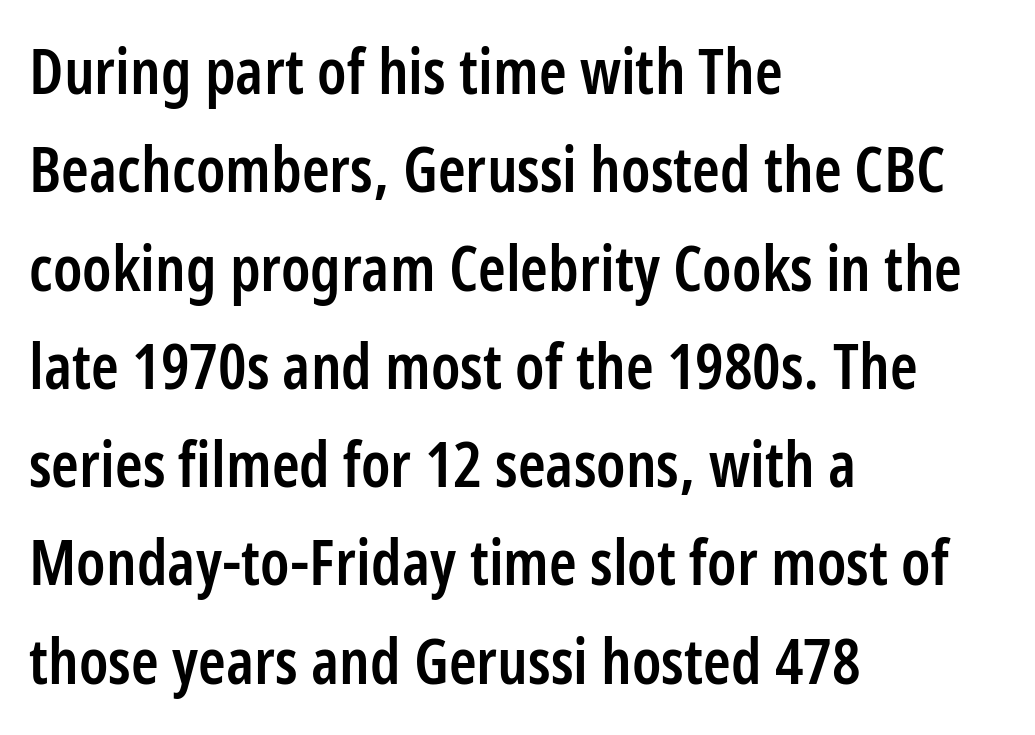
This is sans-serif lettering, the kind often seen on screens and signage. The rendering keeps characters at their native spacing. Horizontal bands of white between lines are of average thickness. Is there any slant? The stems are plumb. Spacing verdict: proportional, widths tailored to each character. The rendering anchors every line to the left-hand side.
